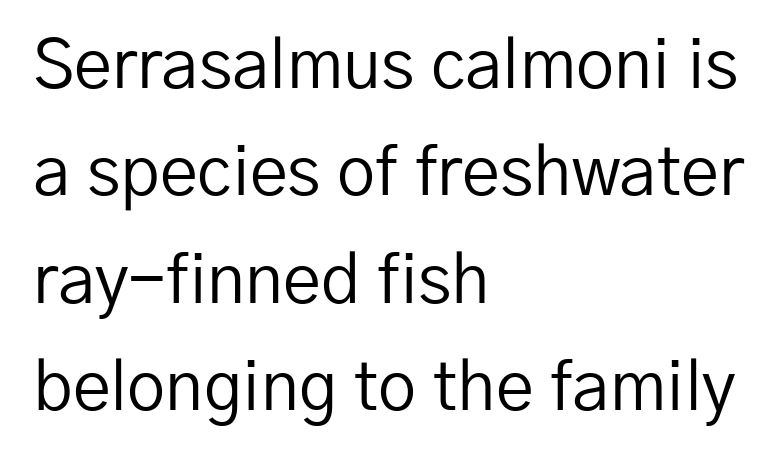
Q: Is the text bold? A: No.
Q: Is the text italic (slanted)? A: No, it is upright.
Q: Is the typeface a serif or a sans-serif typeface? A: Sans-serif.
Q: Is the text underlined? A: No.
Q: How is the paragraph aligned? A: Left-aligned.
Q: Is the spacing between letters normal or unusually wide? A: Normal.
Q: Is the spacing between lines tight, normal or loose? A: Normal.
Q: Width (condensed, normal, or wide)? A: Normal.
Q: Stroke contrast? A: Low.
Q: x-height? A: Medium.
Q: Monospaced? A: No.
